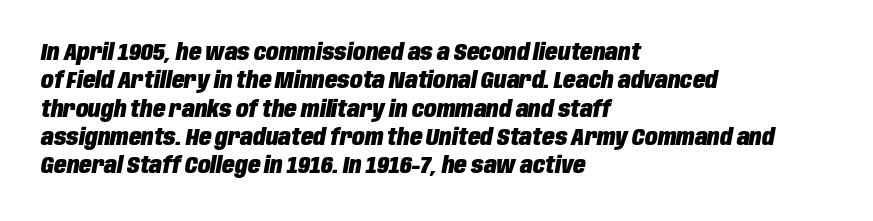
The image shows 23 px bold type, italic (leaning right); set left-aligned, line spacing 1.23x, normal letter spacing, not underlined.
